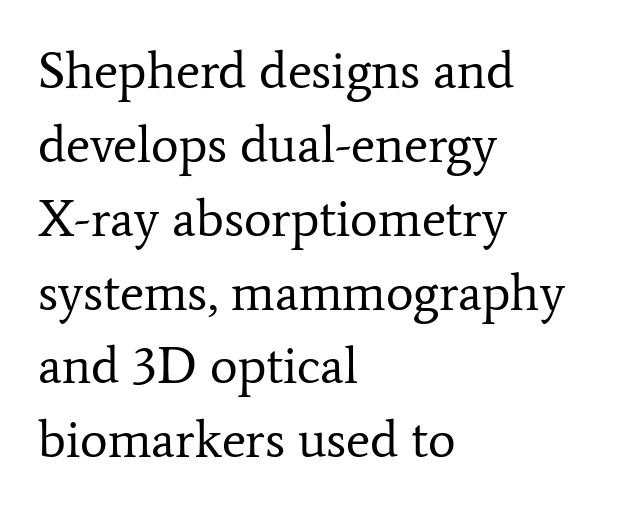
Q: Is the text bold? A: No.
Q: Is the text italic (slanted)? A: No, it is upright.
Q: Is the typeface a serif or a sans-serif typeface? A: Serif.
Q: Is the text underlined? A: No.
Q: How is the paragraph aligned? A: Left-aligned.
Q: Is the spacing between letters normal or unusually wide? A: Normal.
Q: Is the spacing between lines tight, normal or loose? A: Normal.
Q: Width (condensed, normal, or wide)? A: Normal.
Q: Stroke contrast? A: Low.
Q: x-height? A: Medium.
Q: Monospaced? A: No.
